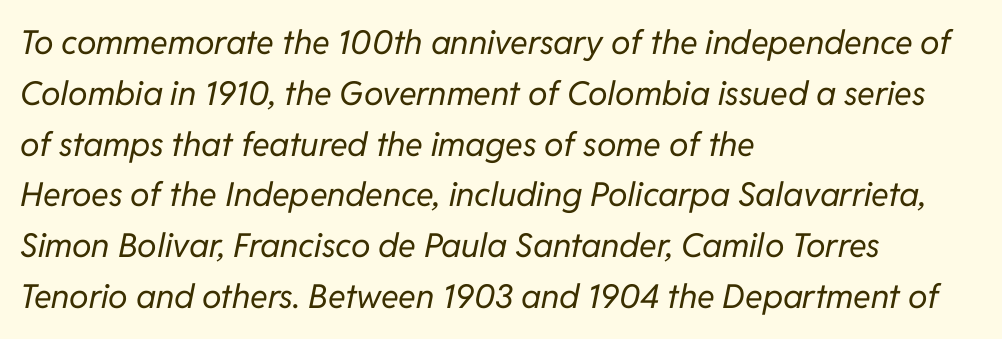
The image shows 33 px regular-weight type, italic (leaning right); set left-aligned, normal line spacing (1.54x), normal letter spacing, not underlined; low stroke contrast and a medium x-height.
